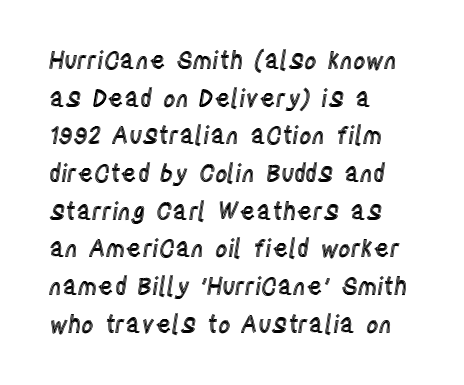
{"underline": "no", "align": "left", "line_spacing": "normal", "line_spacing_ratio": 1.57, "letter_spacing": "normal", "letter_spacing_em": 0.0, "glyph_px": 24}
